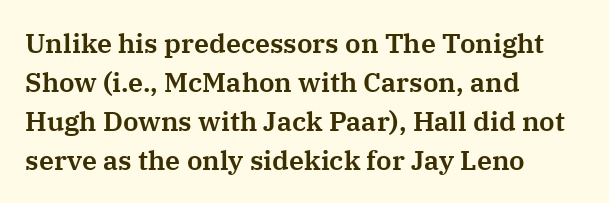
This block has exactly the height ordinary leading produces. The specimen reads as upright at a glance. Letters rest on an invisible, unmarked baseline. Compared with typical body copy, the letter spacing here is the same.
